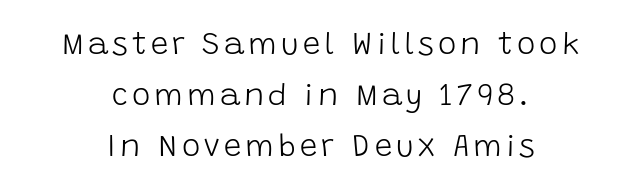
{"serif": "no", "italic": "no", "bold": "no", "weight": "light", "width": "normal", "stroke_contrast": "low", "x_height": "large", "monospaced": "no", "underline": "no", "align": "center", "line_spacing": "normal", "line_spacing_ratio": 1.64, "glyph_px": 31}
